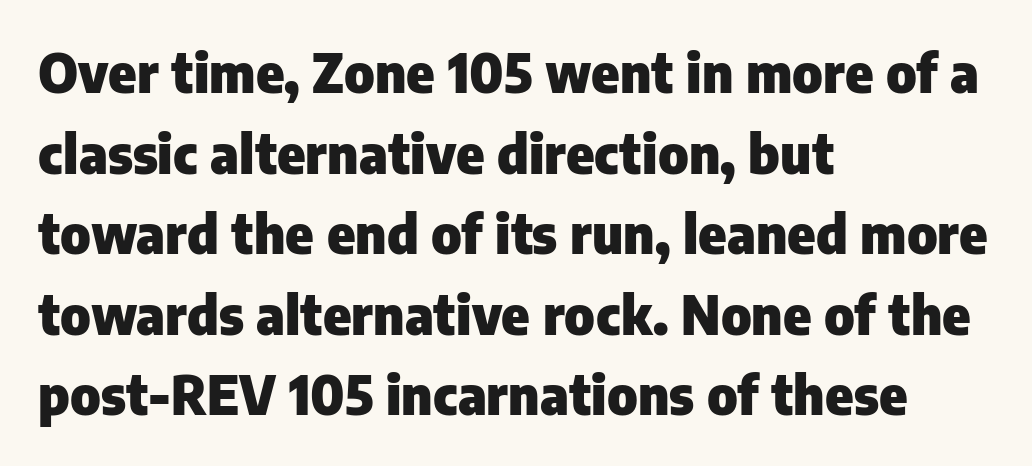
Q: Is the text bold? A: Yes.
Q: Is the text italic (slanted)? A: No, it is upright.
Q: Is the typeface a serif or a sans-serif typeface? A: Sans-serif.
Q: Is the text underlined? A: No.
Q: How is the paragraph aligned? A: Left-aligned.
Q: Is the spacing between letters normal or unusually wide? A: Normal.
Q: Is the spacing between lines tight, normal or loose? A: Normal.
Q: Width (condensed, normal, or wide)? A: Normal.
Q: Stroke contrast? A: Low.
Q: x-height? A: Medium.
Q: Monospaced? A: No.
